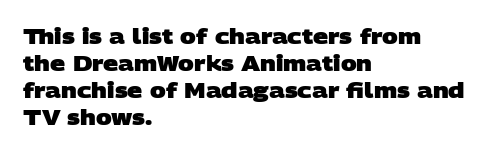
{"bold": "yes", "underline": "no", "align": "left", "line_spacing": "normal", "line_spacing_ratio": 1.28, "letter_spacing": "normal", "letter_spacing_em": 0.0, "glyph_px": 21}
